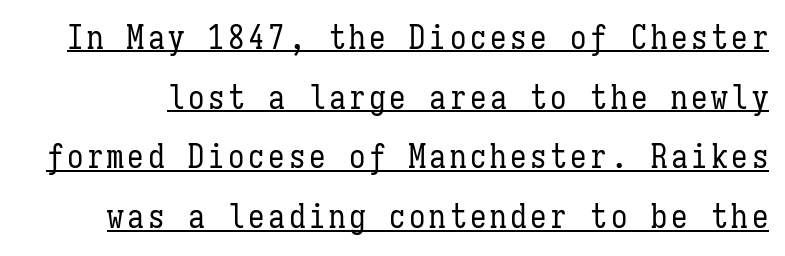
Q: Is the text bold? A: No.
Q: Is the text italic (slanted)? A: No, it is upright.
Q: Is the text underlined? A: Yes.
Q: Width (condensed, normal, or wide)? A: Condensed.
Q: Stroke contrast? A: Low.
Q: x-height? A: Medium.
Q: Monospaced? A: Yes.
